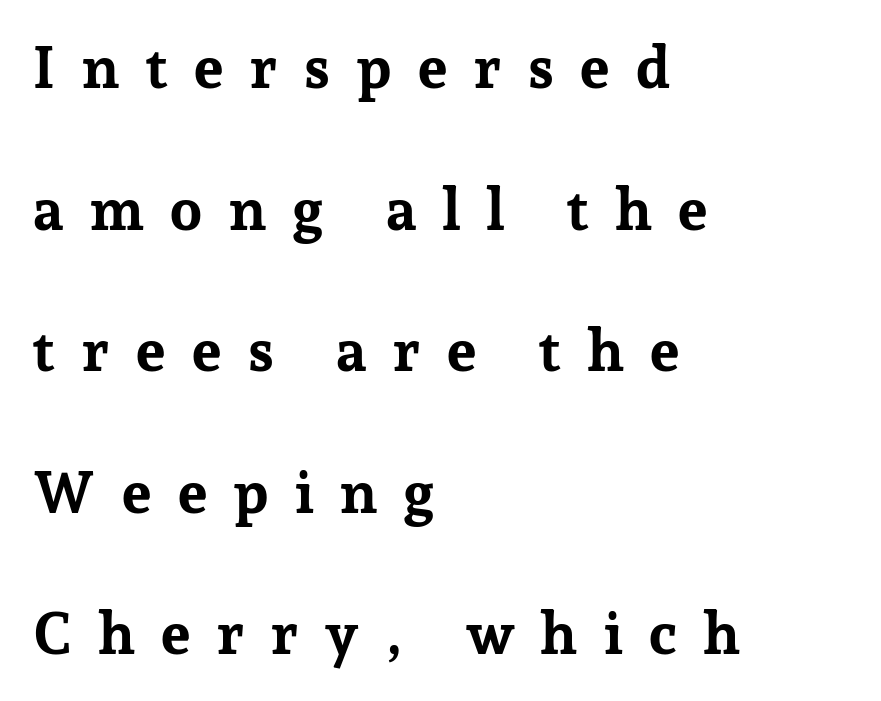
Unlike italic type, these characters show no tilt at all. Typeset ragged right — the left edge is the straight one. To sum up the face: it has serifs. Students, note that the glyphs here are deliberately spaced far apart. Look at the stroke-to-counter ratio: heavy, a bold.
